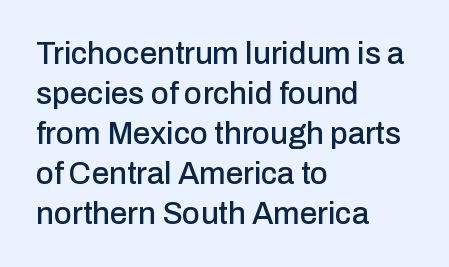
The image shows 31 px sans-serif type, upright; set left-aligned, normal line spacing (1.29x), normal letter spacing, not underlined; low stroke contrast and a medium x-height.
